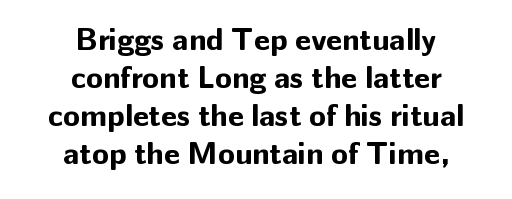
{"serif": "no", "italic": "no", "bold": "yes", "weight": "bold", "width": "normal", "stroke_contrast": "low", "x_height": "medium", "monospaced": "no", "underline": "no", "align": "center", "line_spacing_ratio": 1.23, "letter_spacing": "normal", "letter_spacing_em": 0.0, "glyph_px": 31}
